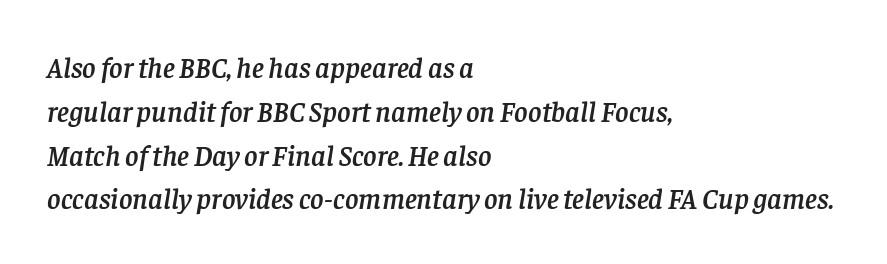
The image shows 29 px serif type, italic (leaning right); set left-aligned, normal line spacing (1.51x), normal letter spacing, not underlined; low stroke contrast and a large x-height.
